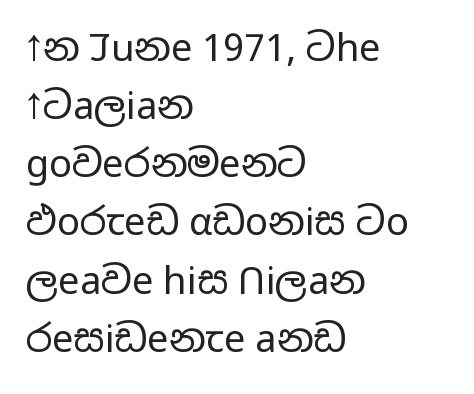
Proportional: the letters do not fall into vertical columns. Just letters on the line, the space beneath them empty. Note: no serifs on the glyphs. Left-aligned paragraph, ragged on the right.
